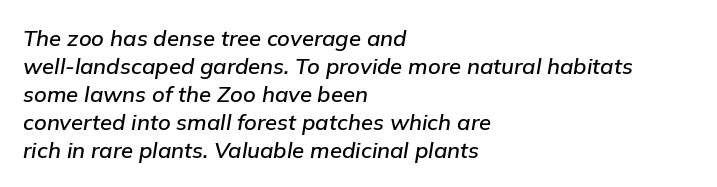
{"italic": "yes", "lean": "right", "slant_degrees": 9, "underline": "no", "align": "left", "line_spacing": "normal", "line_spacing_ratio": 1.27, "letter_spacing": "normal", "letter_spacing_em": 0.0, "glyph_px": 22}
